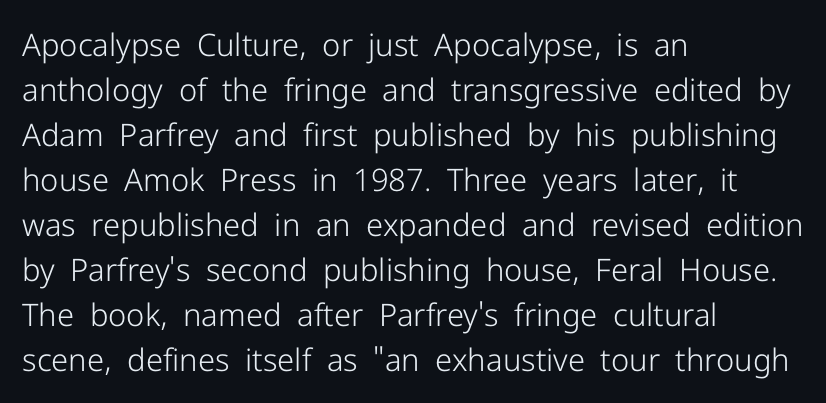
Q: Is the text bold? A: No.
Q: Is the text italic (slanted)? A: No, it is upright.
Q: Is the typeface a serif or a sans-serif typeface? A: Sans-serif.
Q: Is the text underlined? A: No.
Q: How is the paragraph aligned? A: Left-aligned.
Q: Is the spacing between letters normal or unusually wide? A: Normal.
Q: Is the spacing between lines tight, normal or loose? A: Normal.
Q: Width (condensed, normal, or wide)? A: Normal.
Q: Stroke contrast? A: Low.
Q: x-height? A: Medium.
Q: Monospaced? A: No.
